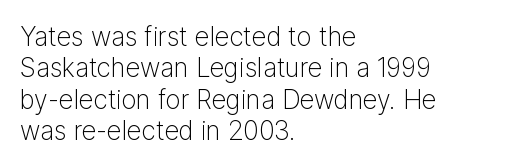
The image shows 26 px text type, upright; set left-aligned, line spacing 1.21x, normal letter spacing, not underlined.
